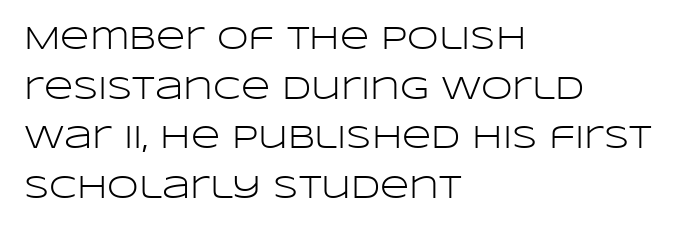
Q: Is the text bold? A: No.
Q: Is the text italic (slanted)? A: No, it is upright.
Q: Is the typeface a serif or a sans-serif typeface? A: Sans-serif.
Q: Is the text underlined? A: No.
Q: How is the paragraph aligned? A: Left-aligned.
Q: Is the spacing between letters normal or unusually wide? A: Normal.
Q: Is the spacing between lines tight, normal or loose? A: Normal.
Q: Width (condensed, normal, or wide)? A: Wide.
Q: Stroke contrast? A: Low.
Q: x-height? A: Large.
Q: Monospaced? A: No.
